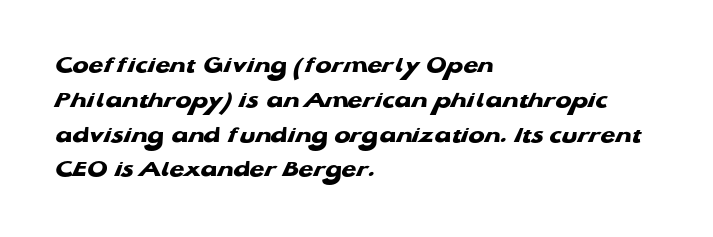
Q: Is the text bold? A: Yes.
Q: Is the text underlined? A: No.
Q: How is the paragraph aligned? A: Left-aligned.
Q: Is the spacing between letters normal or unusually wide? A: Normal.
Q: Is the spacing between lines tight, normal or loose? A: Normal.
